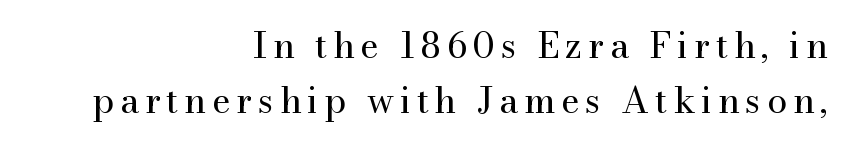
The letters advance in unequal steps, a hallmark of proportional type. The font's upright variant was chosen for this text. This is not heavy type; no bold has been used. Stroke terminals: seriffed. Clear beneath every line of the passage.
